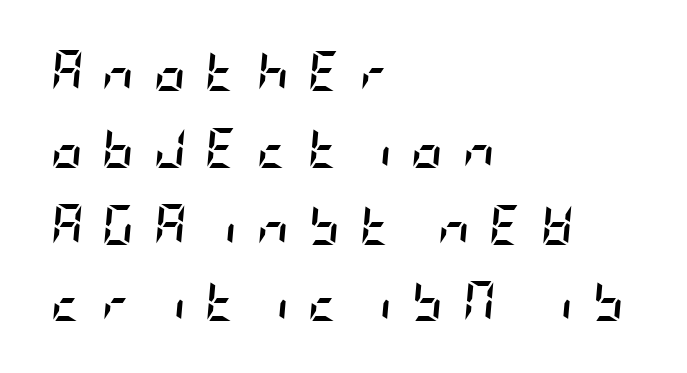
{"italic": "yes", "lean": "right", "slant_degrees": 5, "bold": "yes", "weight": "semibold", "width": "condensed", "stroke_contrast": "low", "x_height": "large", "underline": "no", "align": "left", "line_spacing": "loose", "line_spacing_ratio": 1.92, "letter_spacing": "wide", "letter_spacing_em": 0.47, "glyph_px": 40}
